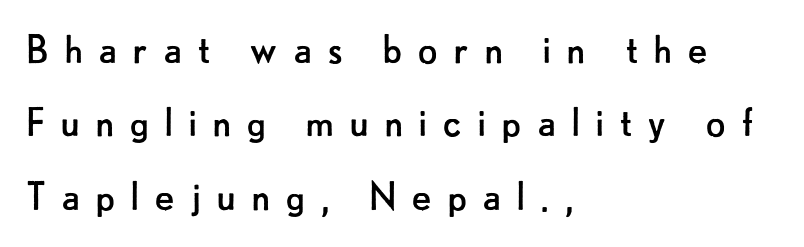
Q: Is the text bold? A: No.
Q: Is the text italic (slanted)? A: No, it is upright.
Q: Is the typeface a serif or a sans-serif typeface? A: Sans-serif.
Q: Is the text underlined? A: No.
Q: How is the paragraph aligned? A: Left-aligned.
Q: Is the spacing between letters normal or unusually wide? A: Unusually wide.
Q: Is the spacing between lines tight, normal or loose? A: Normal.
Q: Width (condensed, normal, or wide)? A: Normal.
Q: Stroke contrast? A: Low.
Q: x-height? A: Small.
Q: Monospaced? A: No.
